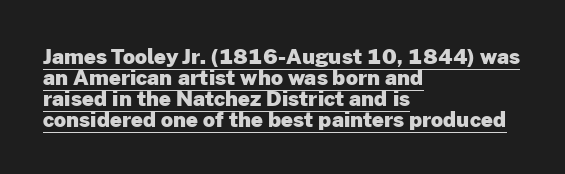
Q: Is the text bold? A: Yes.
Q: Is the text italic (slanted)? A: No, it is upright.
Q: Is the text underlined? A: Yes.
Q: How is the paragraph aligned? A: Left-aligned.
Q: Is the spacing between letters normal or unusually wide? A: Normal.
Q: Is the spacing between lines tight, normal or loose? A: Tight.
